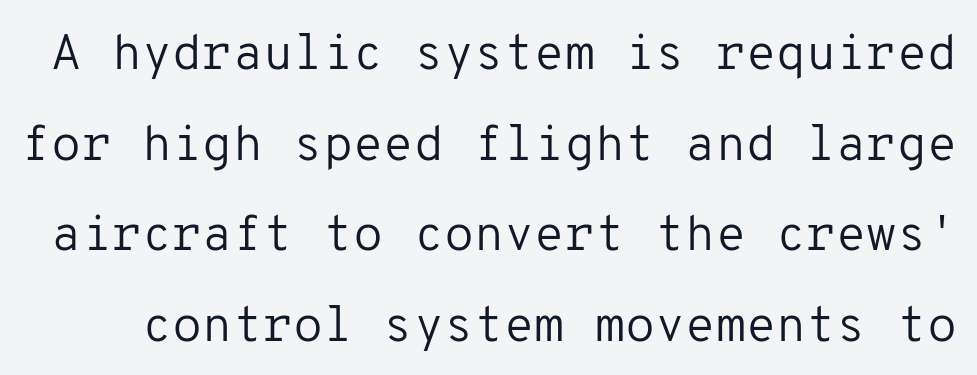
{"serif": "no", "italic": "no", "bold": "no", "weight": "regular", "width": "normal", "stroke_contrast": "low", "x_height": "medium", "monospaced": "yes", "underline": "no", "line_spacing_ratio": 1.85, "letter_spacing": "normal", "letter_spacing_em": 0.0, "glyph_px": 49}
